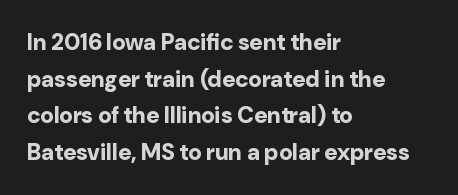
Q: Is the text bold? A: Yes.
Q: Is the text italic (slanted)? A: No, it is upright.
Q: Is the text underlined? A: No.
Q: How is the paragraph aligned? A: Left-aligned.
Q: Is the spacing between letters normal or unusually wide? A: Normal.
Q: Is the spacing between lines tight, normal or loose? A: Normal.
